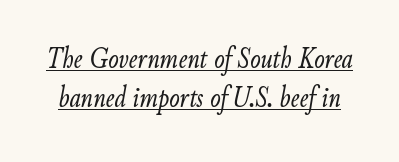
{"italic": "yes", "lean": "right", "slant_degrees": 9, "bold": "no", "weight": "light", "width": "condensed", "stroke_contrast": "low", "x_height": "small", "monospaced": "no", "underline": "yes", "line_spacing": "normal", "line_spacing_ratio": 1.26, "letter_spacing": "normal", "letter_spacing_em": 0.0, "glyph_px": 31}
